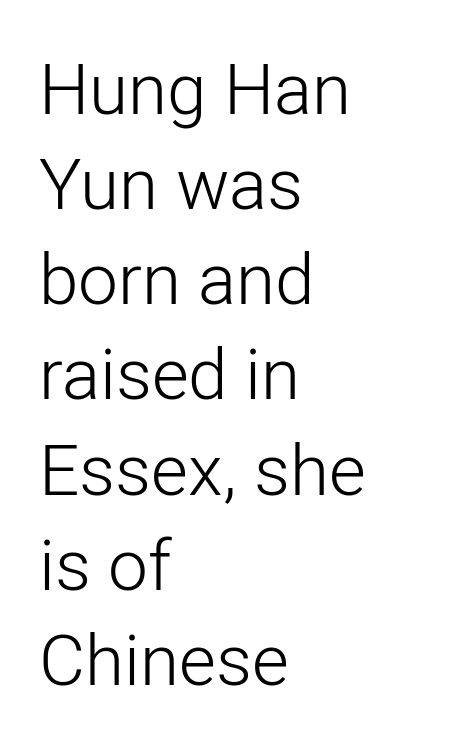
{"serif": "no", "italic": "no", "bold": "no", "weight": "light", "width": "normal", "stroke_contrast": "low", "x_height": "medium", "monospaced": "no", "underline": "no", "align": "left", "line_spacing": "normal", "line_spacing_ratio": 1.34, "letter_spacing": "normal", "letter_spacing_em": 0.0, "glyph_px": 71}
